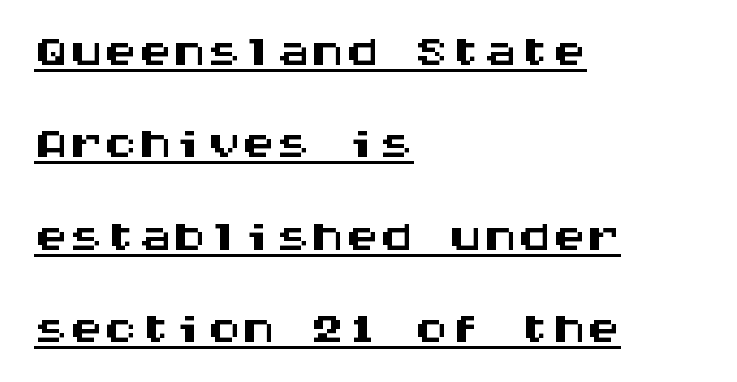
{"serif": "no", "italic": "no", "width": "wide", "stroke_contrast": "medium", "x_height": "large", "monospaced": "yes", "underline": "yes", "align": "left", "line_spacing": "normal", "line_spacing_ratio": 1.34, "letter_spacing": "normal", "letter_spacing_em": 0.0, "glyph_px": 69}
